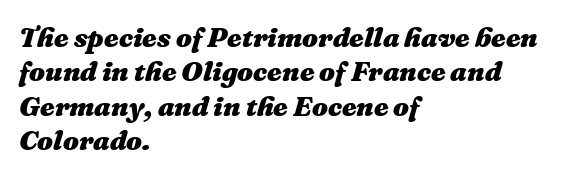
Q: Is the text bold? A: Yes.
Q: Is the text italic (slanted)? A: Yes, it leans right by about 16 degrees.
Q: Is the text underlined? A: No.
Q: How is the paragraph aligned? A: Left-aligned.
Q: Is the spacing between letters normal or unusually wide? A: Normal.
Q: Width (condensed, normal, or wide)? A: Normal.
Q: Stroke contrast? A: Medium.
Q: x-height? A: Medium.
Q: Monospaced? A: No.
